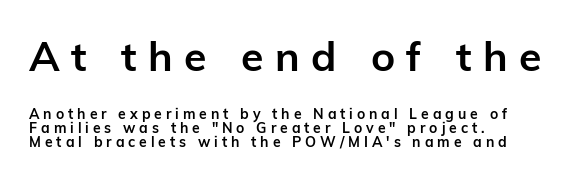
The image shows 41 px semibold sans-serif type, upright; set left-aligned, tight line spacing (1.02x), unusually wide letter spacing (+0.28 em), not underlined; the first (top) block is 2.93x larger; low stroke contrast and a medium x-height.
